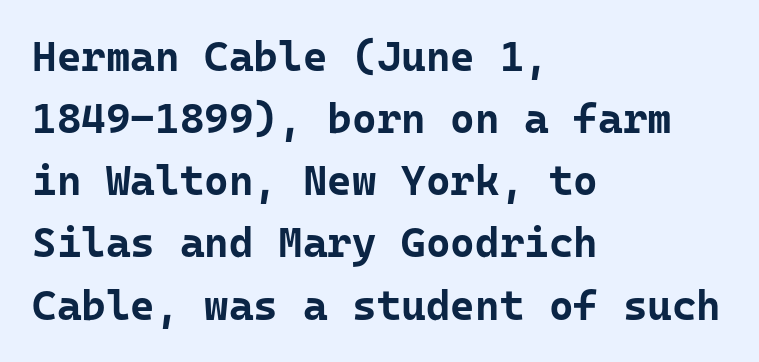
{"serif": "no", "italic": "no", "bold": "yes", "weight": "bold", "width": "normal", "stroke_contrast": "low", "x_height": "medium", "underline": "no", "align": "left", "line_spacing": "normal", "line_spacing_ratio": 1.48, "letter_spacing": "normal", "letter_spacing_em": 0.0, "glyph_px": 42}
